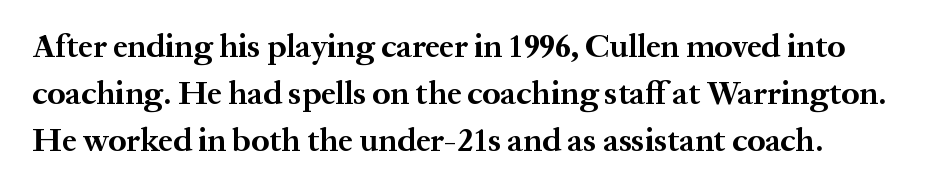
{"serif": "yes", "italic": "no", "bold": "yes", "weight": "bold", "width": "normal", "stroke_contrast": "medium", "x_height": "medium", "monospaced": "no", "underline": "no", "align": "left", "line_spacing": "normal", "line_spacing_ratio": 1.42, "letter_spacing": "normal", "letter_spacing_em": 0.0, "glyph_px": 33}
